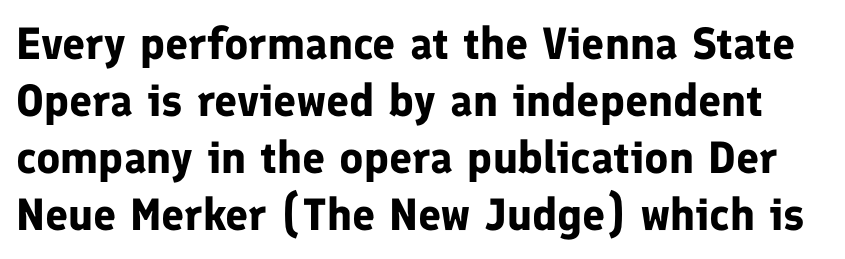
The image shows 45 px bold sans-serif type, upright; set normal line spacing (1.27x), normal letter spacing, not underlined; low stroke contrast and a medium x-height.
